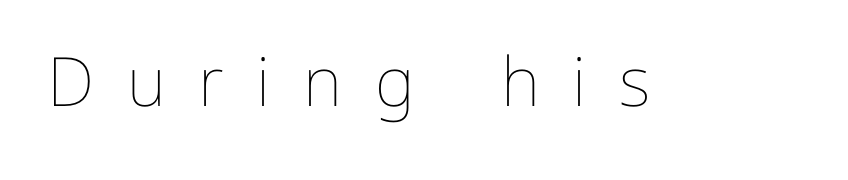
The image shows 68 px thin type, upright; set unusually wide letter spacing (+0.48 em), not underlined; low stroke contrast and a medium x-height.
